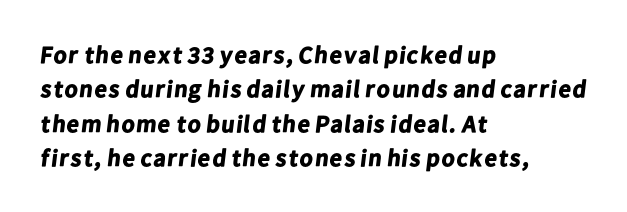
Q: Is the text bold? A: Yes.
Q: Is the text underlined? A: No.
Q: How is the paragraph aligned? A: Left-aligned.
Q: Is the spacing between letters normal or unusually wide? A: Normal.
Q: Is the spacing between lines tight, normal or loose? A: Normal.
